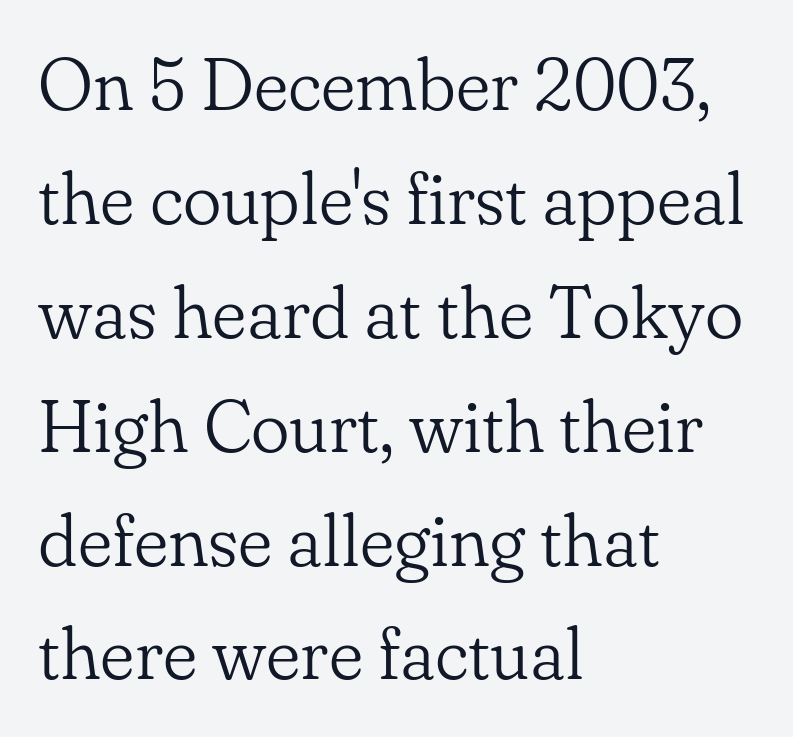
Notice how descenders clear the ascenders below comfortably — that's standard leading. The face used here is proportionally spaced, like ordinary book or web type. Note: serifs present on the glyphs. Visually the block forms a straight wall on the left and a jagged coastline on the right.
